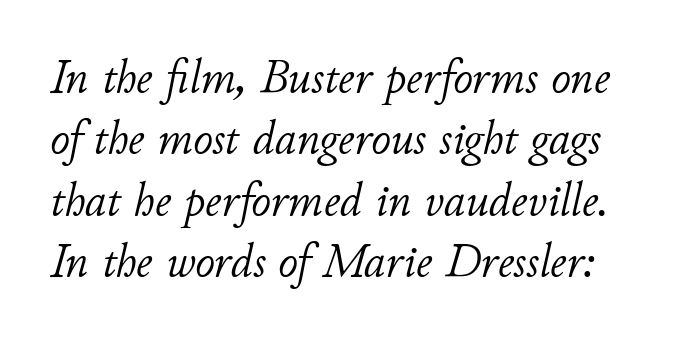
{"italic": "yes", "lean": "right", "slant_degrees": 11, "bold": "no", "weight": "light", "width": "normal", "stroke_contrast": "low", "x_height": "small", "monospaced": "no", "underline": "no", "line_spacing": "normal", "line_spacing_ratio": 1.28, "letter_spacing": "normal", "letter_spacing_em": 0.0, "glyph_px": 48}
